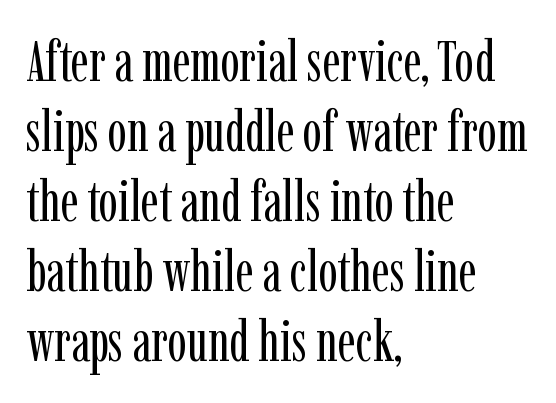
Q: Is the text bold? A: No.
Q: Is the text italic (slanted)? A: No, it is upright.
Q: Is the typeface a serif or a sans-serif typeface? A: Serif.
Q: Is the text underlined? A: No.
Q: How is the paragraph aligned? A: Left-aligned.
Q: Is the spacing between letters normal or unusually wide? A: Normal.
Q: Width (condensed, normal, or wide)? A: Condensed.
Q: Stroke contrast? A: Low.
Q: x-height? A: Medium.
Q: Monospaced? A: No.
